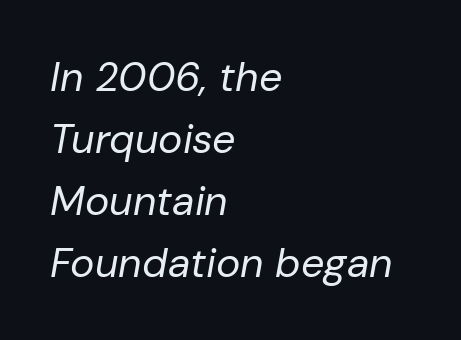
{"italic": "yes", "lean": "right", "slant_degrees": 10, "bold": "no", "weight": "regular", "width": "normal", "stroke_contrast": "low", "x_height": "medium", "monospaced": "no", "underline": "no", "align": "left", "line_spacing": "normal", "line_spacing_ratio": 1.51, "letter_spacing": "normal", "letter_spacing_em": 0.0, "glyph_px": 41}
